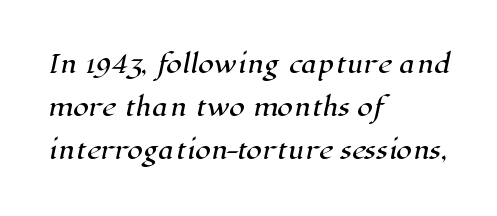
{"underline": "no", "align": "left", "line_spacing_ratio": 1.73, "letter_spacing": "normal", "letter_spacing_em": 0.0, "glyph_px": 25}
